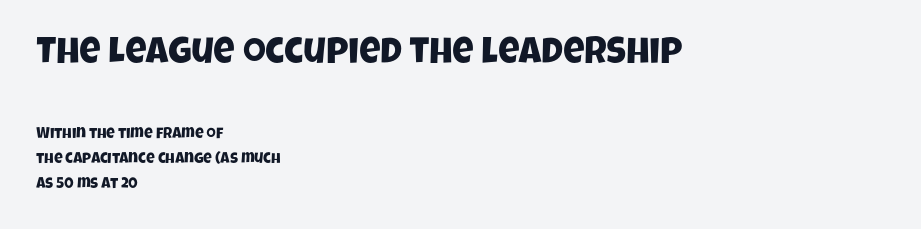
{"serif": "no", "width": "condensed", "stroke_contrast": "low", "x_height": "large", "monospaced": "no", "underline": "no", "align": "left", "line_spacing": "normal", "line_spacing_ratio": 1.66, "letter_spacing": "normal", "letter_spacing_em": 0.0, "larger_block": "first", "size_ratio": 2.47, "glyph_px": 37}
